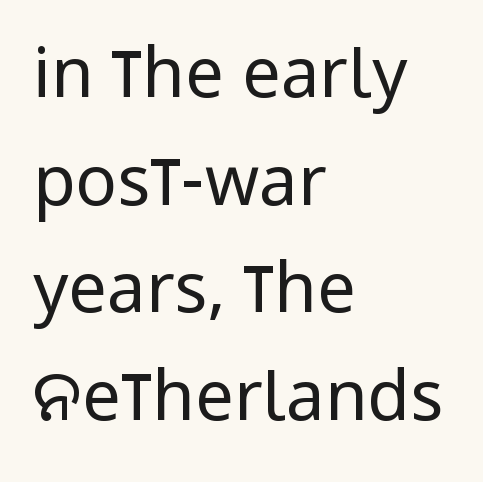
{"serif": "no", "italic": "no", "bold": "no", "weight": "regular", "width": "condensed", "stroke_contrast": "low", "x_height": "large", "monospaced": "no", "underline": "no", "align": "left", "line_spacing": "normal", "line_spacing_ratio": 1.56, "letter_spacing": "normal", "letter_spacing_em": 0.0, "glyph_px": 69}
